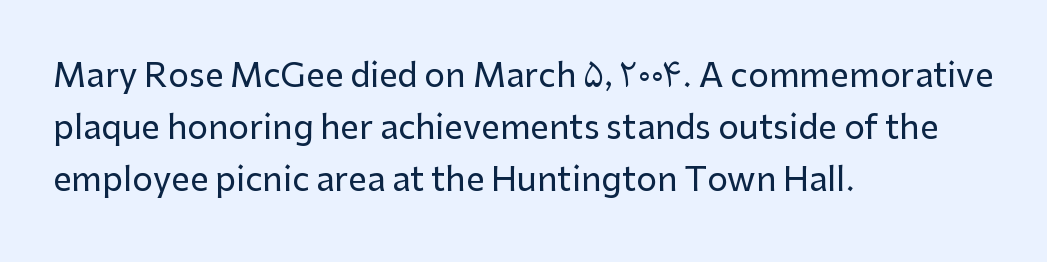
The image shows 33 px sans-serif type, upright; set left-aligned, normal line spacing (1.58x), normal letter spacing, not underlined; low stroke contrast and a medium x-height.
